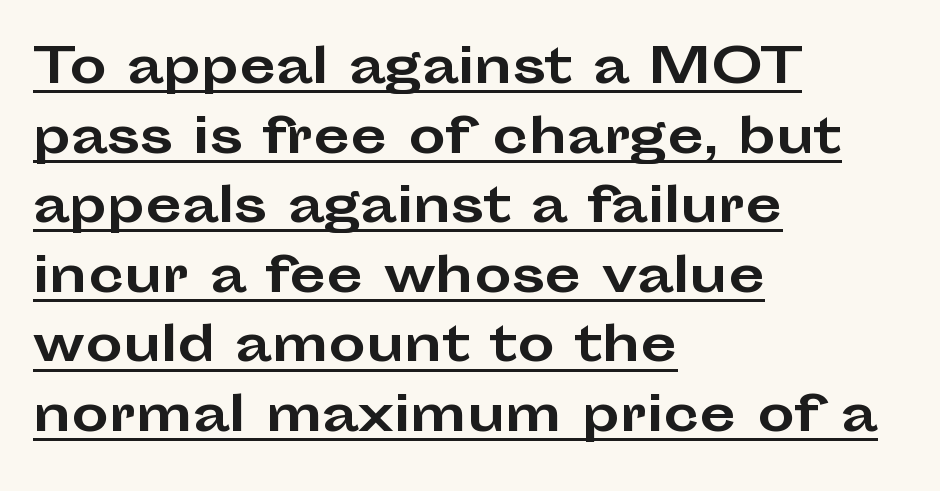
{"serif": "no", "italic": "no", "bold": "yes", "weight": "bold", "width": "wide", "stroke_contrast": "low", "x_height": "medium", "monospaced": "no", "underline": "yes", "align": "left", "line_spacing": "normal", "line_spacing_ratio": 1.48, "letter_spacing": "normal", "letter_spacing_em": 0.0, "glyph_px": 47}
